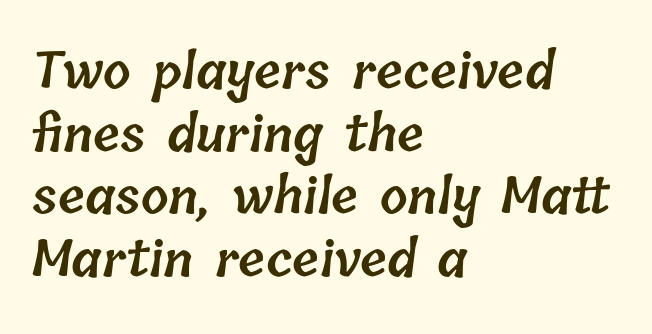
Q: Is the text bold? A: Semi-bold.
Q: Is the text underlined? A: No.
Q: How is the paragraph aligned? A: Left-aligned.
Q: Is the spacing between letters normal or unusually wide? A: Normal.
Q: Is the spacing between lines tight, normal or loose? A: Normal.
Q: Width (condensed, normal, or wide)? A: Normal.
Q: Stroke contrast? A: Low.
Q: x-height? A: Medium.
Q: Monospaced? A: No.
